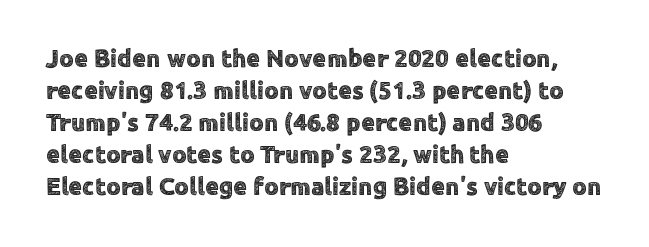
Summary of vertical rhythm: regular, with standard interline spacing. The string is rendered with underlining switched off. This rendering uses left alignment, leaving the right contour irregular. The lettering stays uniformly vertical, giving the passage a roman look. The horizontal fit of the characters is conventional and even.
